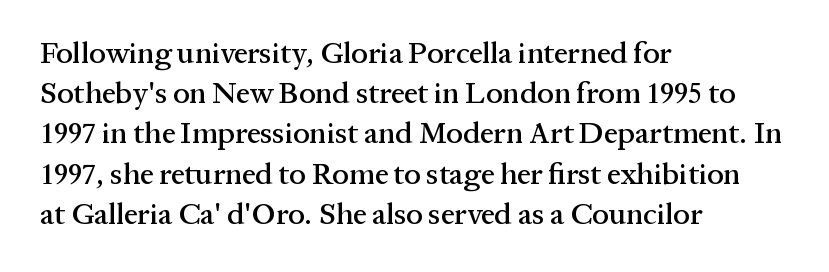
{"serif": "yes", "italic": "no", "width": "normal", "stroke_contrast": "medium", "x_height": "medium", "monospaced": "no", "underline": "no", "align": "left", "line_spacing": "normal", "line_spacing_ratio": 1.34, "letter_spacing": "normal", "letter_spacing_em": 0.0, "glyph_px": 30}
